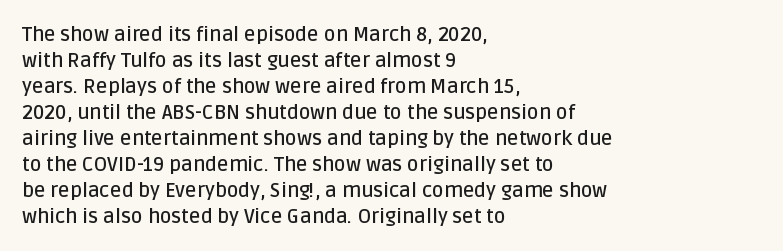
Is there any slant? The stems are plumb. In terms of letterspacing, this is plain default setting. The baseline area is clear. The passage is arranged the way most books set body copy — flush left.
